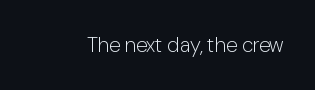
The passage shown is not underscored anywhere. The font's upright variant was chosen for this text. Stems here are at most as thick as an everyday book face. Observe the ordinary spacing: letters are neighbours, not strangers.
